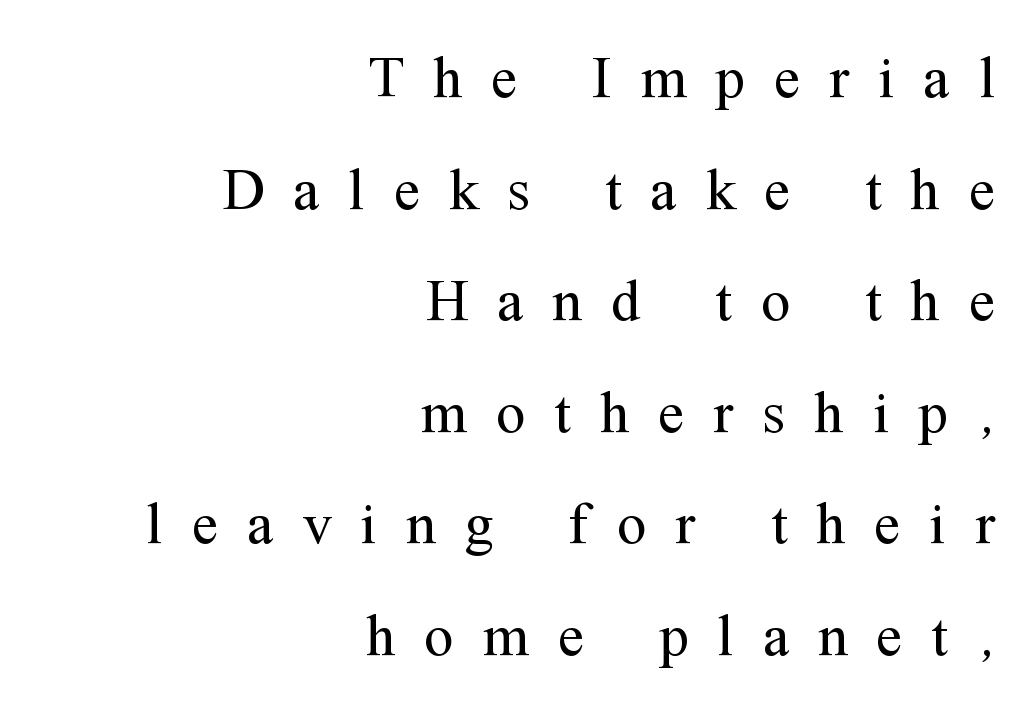
{"serif": "yes", "italic": "no", "bold": "no", "weight": "regular", "width": "normal", "stroke_contrast": "medium", "x_height": "medium", "monospaced": "no", "underline": "no", "align": "right", "line_spacing_ratio": 1.89, "letter_spacing": "wide", "letter_spacing_em": 0.49, "glyph_px": 59}
